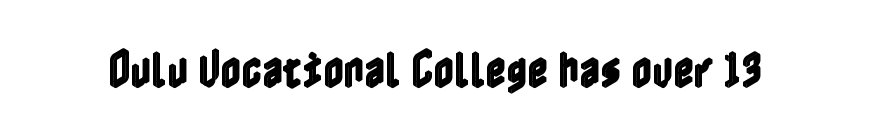
Underlining? Definitely not there. What stands out about the letter spacing? Nothing — it is the standard amount. A roman cut, with each character standing at attention.
